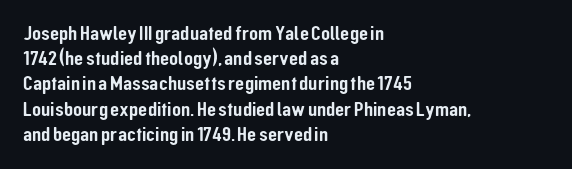
{"italic": "no", "underline": "no", "align": "left", "line_spacing_ratio": 1.2, "letter_spacing": "normal", "letter_spacing_em": 0.0, "glyph_px": 21}
